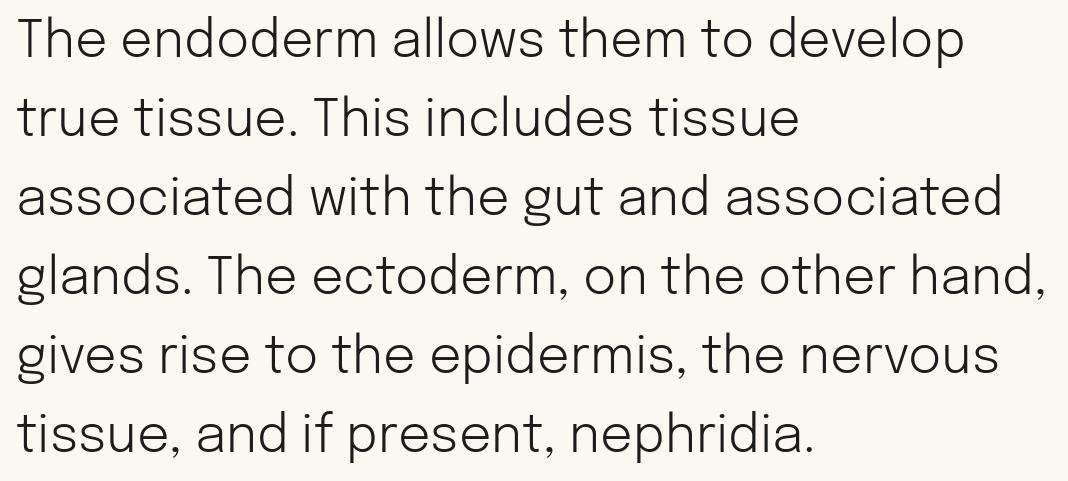
Q: Is the text bold? A: No.
Q: Is the text italic (slanted)? A: No, it is upright.
Q: Is the typeface a serif or a sans-serif typeface? A: Sans-serif.
Q: Is the text underlined? A: No.
Q: How is the paragraph aligned? A: Left-aligned.
Q: Is the spacing between letters normal or unusually wide? A: Normal.
Q: Is the spacing between lines tight, normal or loose? A: Normal.
Q: Width (condensed, normal, or wide)? A: Normal.
Q: Stroke contrast? A: Low.
Q: x-height? A: Medium.
Q: Monospaced? A: No.
